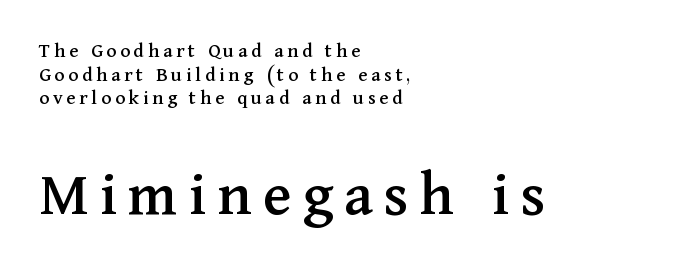
{"serif": "yes", "italic": "no", "width": "normal", "stroke_contrast": "medium", "x_height": "medium", "monospaced": "no", "underline": "no", "align": "left", "line_spacing": "tight", "line_spacing_ratio": 1.13, "larger_block": "second", "size_ratio": 3.05, "glyph_px": 64}
